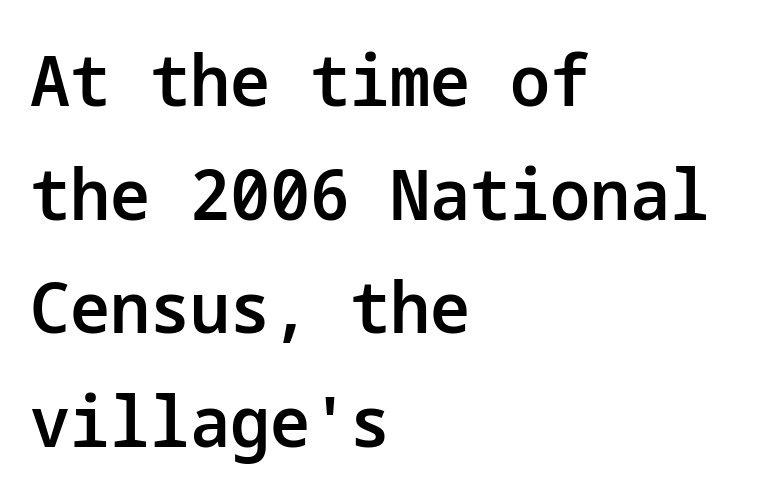
Q: Is the text bold? A: Semi-bold.
Q: Is the text italic (slanted)? A: No, it is upright.
Q: Is the typeface a serif or a sans-serif typeface? A: Sans-serif.
Q: Is the text underlined? A: No.
Q: How is the paragraph aligned? A: Left-aligned.
Q: Is the spacing between letters normal or unusually wide? A: Normal.
Q: Is the spacing between lines tight, normal or loose? A: Normal.
Q: Width (condensed, normal, or wide)? A: Normal.
Q: Stroke contrast? A: Low.
Q: x-height? A: Medium.
